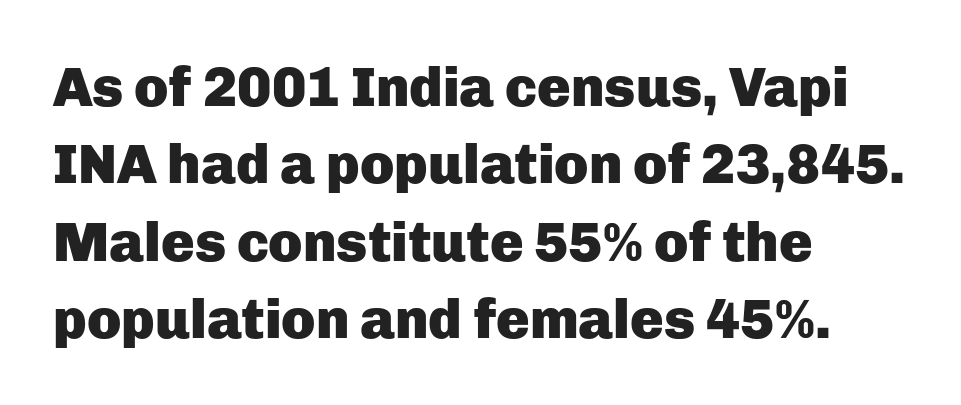
Vertical spacing — default. The paragraph has a hard left edge and a soft right edge. Rule under the text: the space is simply empty. In terms of letterform style, serifs are entirely absent. Character widths vary here, with narrow letters taking less room than wide ones. Characters remain perfectly vertical along every line.
